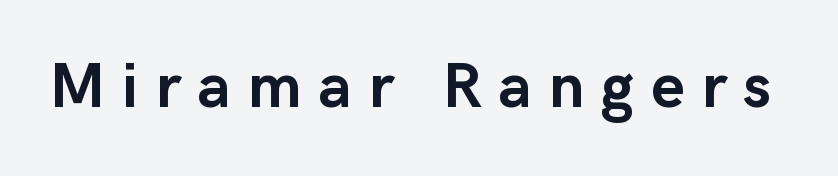
{"serif": "no", "italic": "no", "bold": "yes", "weight": "semibold", "width": "normal", "stroke_contrast": "low", "x_height": "medium", "monospaced": "no", "underline": "no", "letter_spacing": "wide", "letter_spacing_em": 0.26, "glyph_px": 64}
